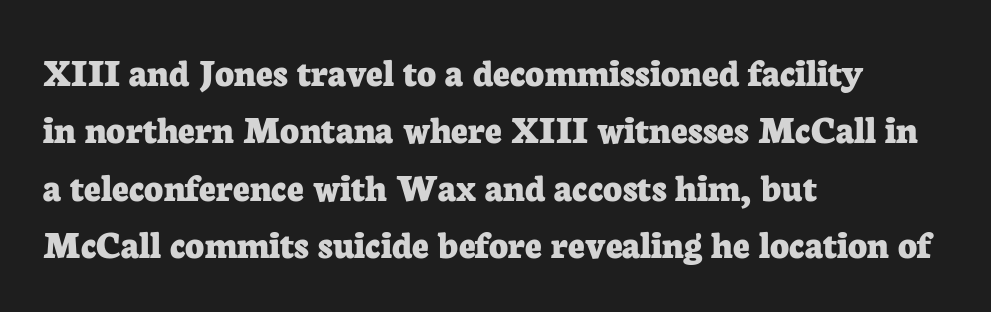
Honestly, the row spacing looks completely unremarkable. The rendering uses natural spacing where letterforms have individual widths. Nothing unusual about the tracking: characters are spaced as the font intends. Observe the serifs anchoring each vertical stroke in this sample. The rag falls on the right side of this text block. On the weight axis this lands at bold, roughly 700.
